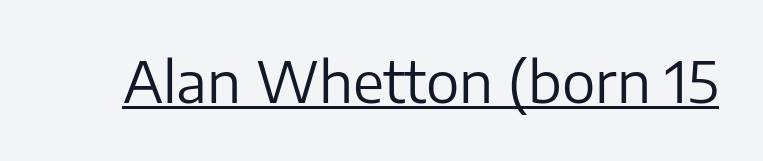
The image shows 56 px regular-weight sans-serif type, upright; set normal letter spacing, underlined; low stroke contrast and a medium x-height.
